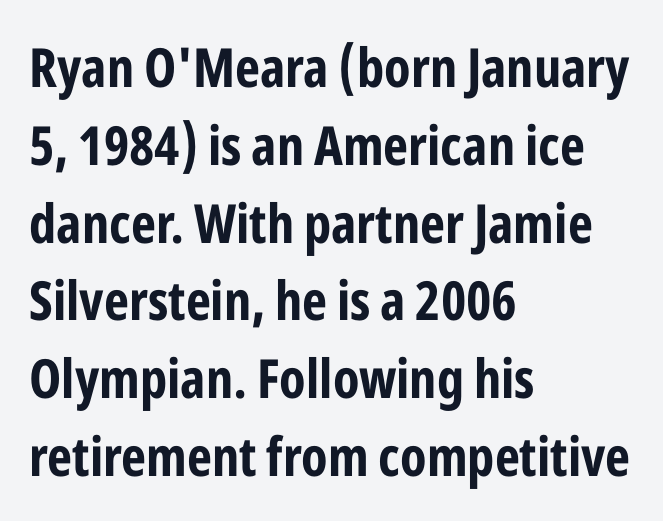
The image shows 54 px bold, condensed sans-serif type, upright; set left-aligned, normal line spacing (1.44x), normal letter spacing, not underlined; low stroke contrast and a medium x-height.
